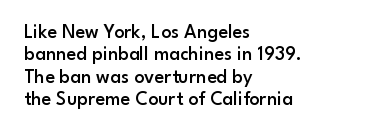
Q: Is the text bold? A: Semi-bold.
Q: Is the text italic (slanted)? A: No, it is upright.
Q: Is the text underlined? A: No.
Q: How is the paragraph aligned? A: Left-aligned.
Q: Is the spacing between letters normal or unusually wide? A: Normal.
Q: Is the spacing between lines tight, normal or loose? A: Tight.
